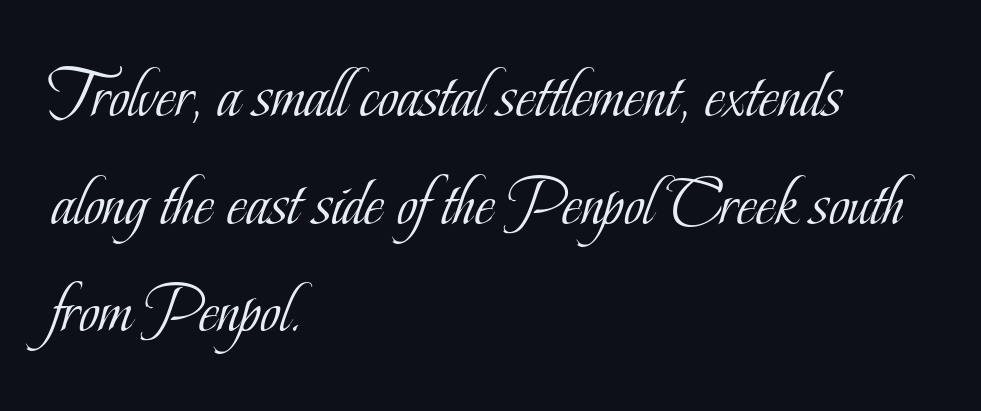
{"serif": "yes", "bold": "no", "weight": "light", "width": "condensed", "stroke_contrast": "low", "x_height": "small", "monospaced": "no", "underline": "no", "align": "left", "line_spacing": "normal", "line_spacing_ratio": 1.56, "letter_spacing": "normal", "letter_spacing_em": 0.0, "glyph_px": 69}
